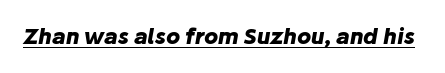
{"italic": "yes", "lean": "right", "slant_degrees": 10, "bold": "yes", "underline": "yes", "letter_spacing": "normal", "letter_spacing_em": 0.0, "glyph_px": 21}
